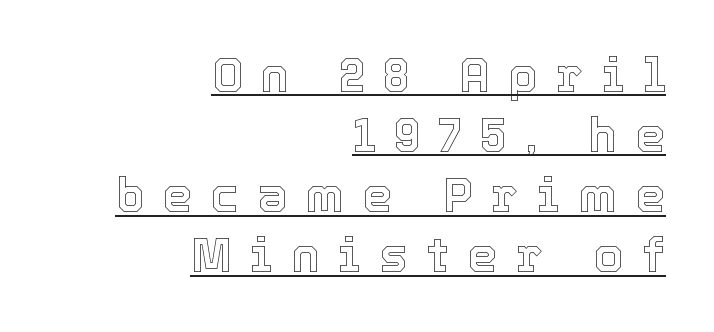
{"italic": "no", "width": "normal", "x_height": "medium", "monospaced": "no", "underline": "yes", "align": "right", "line_spacing": "normal", "line_spacing_ratio": 1.28, "letter_spacing": "wide", "letter_spacing_em": 0.4, "glyph_px": 47}
